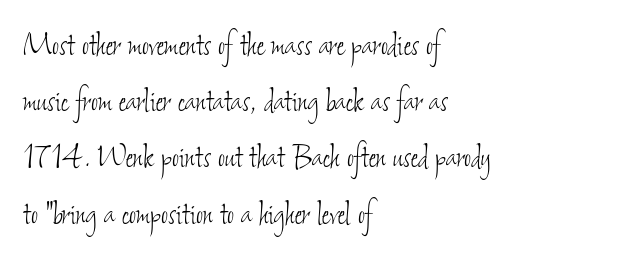
Q: Is the text bold? A: No.
Q: Is the text underlined? A: No.
Q: How is the paragraph aligned? A: Left-aligned.
Q: Is the spacing between letters normal or unusually wide? A: Normal.
Q: Is the spacing between lines tight, normal or loose? A: Normal.
Q: Width (condensed, normal, or wide)? A: Condensed.
Q: Stroke contrast? A: Low.
Q: x-height? A: Small.
Q: Monospaced? A: No.
